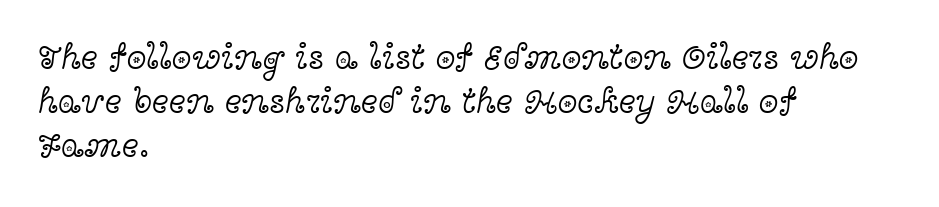
{"serif": "yes", "bold": "no", "weight": "light", "width": "wide", "x_height": "medium", "monospaced": "no", "underline": "no", "align": "left", "line_spacing_ratio": 1.22, "letter_spacing": "normal", "letter_spacing_em": 0.0, "glyph_px": 36}
